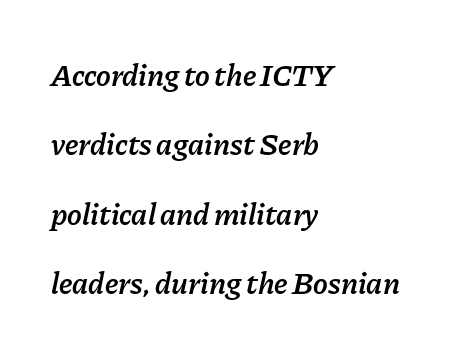
Q: Is the text bold? A: Semi-bold.
Q: Is the text italic (slanted)? A: Yes, it leans right by about 11 degrees.
Q: Is the text underlined? A: No.
Q: How is the paragraph aligned? A: Left-aligned.
Q: Is the spacing between letters normal or unusually wide? A: Normal.
Q: Is the spacing between lines tight, normal or loose? A: Loose.
Q: Width (condensed, normal, or wide)? A: Normal.
Q: Stroke contrast? A: Low.
Q: x-height? A: Medium.
Q: Monospaced? A: No.
